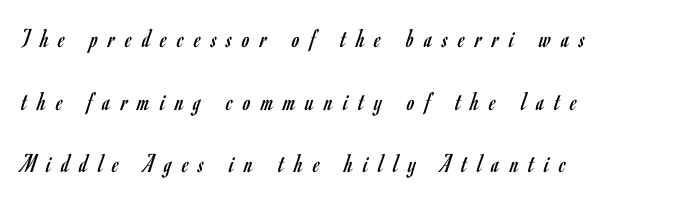
Q: Is the text bold? A: No.
Q: Is the text italic (slanted)? A: Yes.
Q: Is the text underlined? A: No.
Q: How is the paragraph aligned? A: Left-aligned.
Q: Is the spacing between letters normal or unusually wide? A: Unusually wide.
Q: Is the spacing between lines tight, normal or loose? A: Loose.
